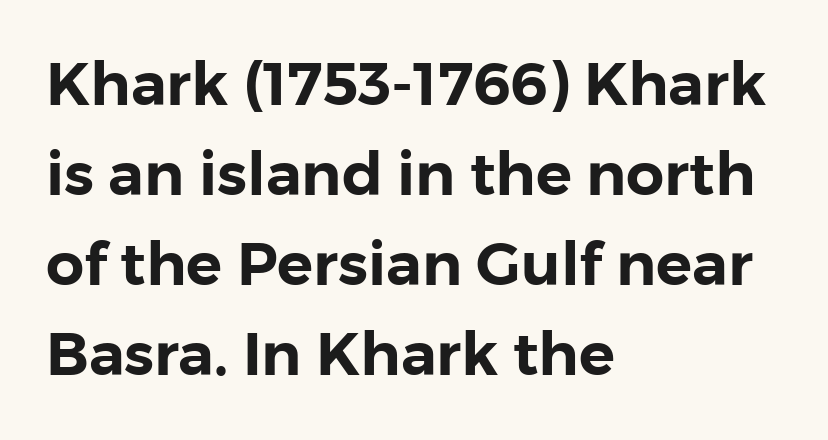
The image shows 60 px sans-serif type, upright; set left-aligned, normal line spacing (1.5x), normal letter spacing, not underlined; low stroke contrast and a medium x-height.
